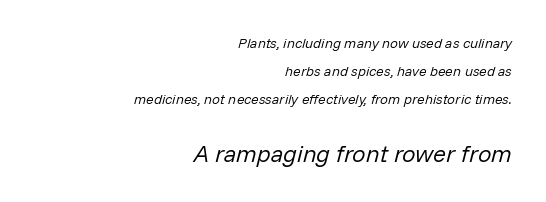
Words appear dense and cohesive because spacing is normal. The rendering enlarges the type as you move from the upper chunk to the lower. The rag falls on the left side of this text block. The leading is generous, giving the passage an open texture.
